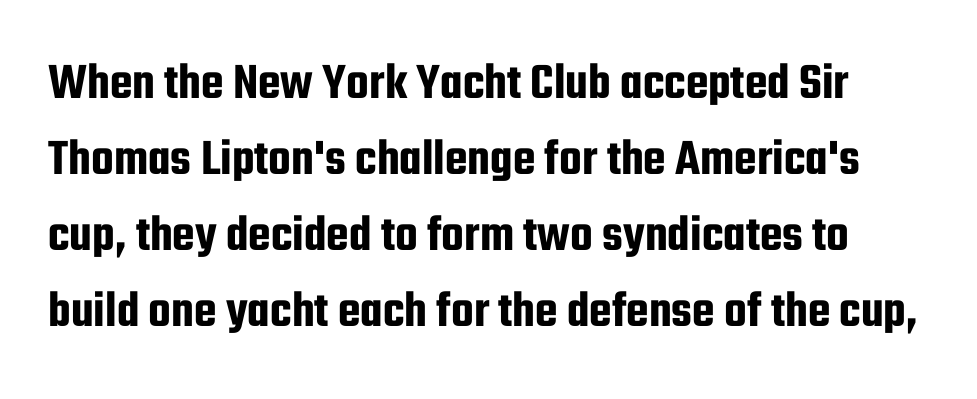
No feet cap the strokes, marking this as sans-serif type. Glance below the letters and you will spot only blank space. Line spacing here is normal. Characters follow at the spacing the type designer built in. These lines are rendered in a variable-pitch font.
